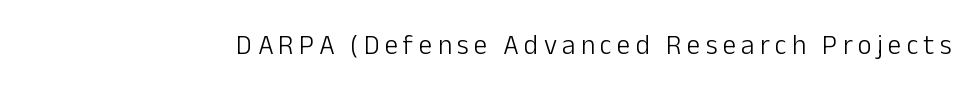
The image shows 27 px text type, upright; set unusually wide letter spacing (+0.2 em), not underlined.
